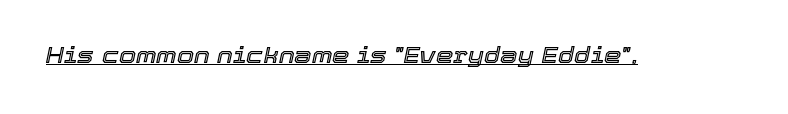
Q: Is the text italic (slanted)? A: Yes, it leans right by about 12 degrees.
Q: Is the text underlined? A: Yes.
Q: Is the spacing between letters normal or unusually wide? A: Normal.
